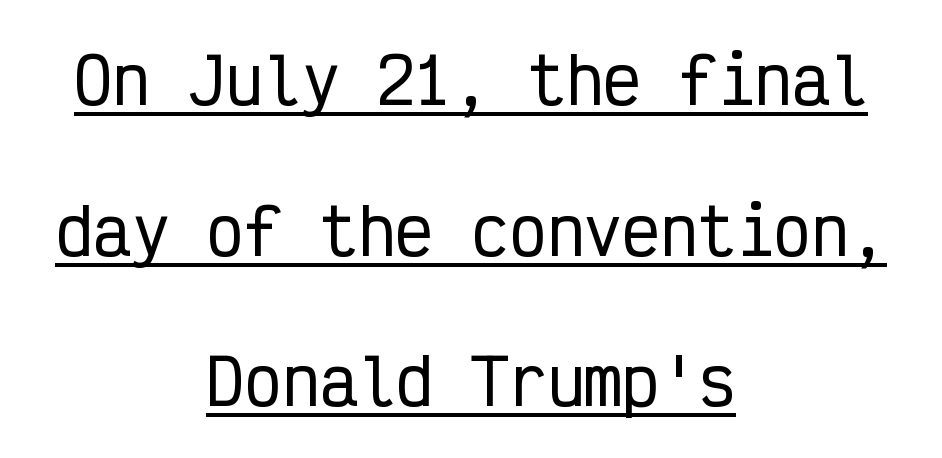
Q: Is the text italic (slanted)? A: No, it is upright.
Q: Is the typeface a serif or a sans-serif typeface? A: Sans-serif.
Q: Is the text underlined? A: Yes.
Q: How is the paragraph aligned? A: Centered.
Q: Is the spacing between letters normal or unusually wide? A: Normal.
Q: Is the spacing between lines tight, normal or loose? A: Loose.
Q: Width (condensed, normal, or wide)? A: Condensed.
Q: Stroke contrast? A: Low.
Q: x-height? A: Medium.
Q: Monospaced? A: Yes.
